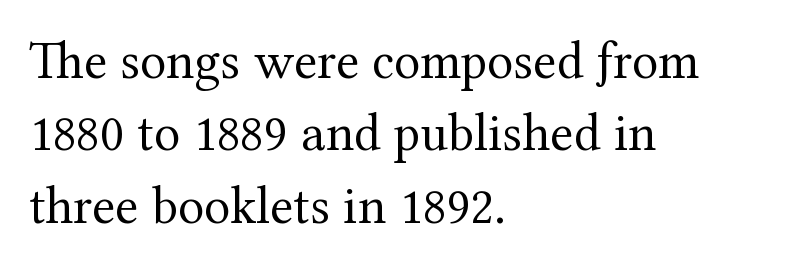
The image shows 54 px regular-weight serif type, upright; set left-aligned, normal line spacing (1.34x), normal letter spacing, not underlined; medium stroke contrast and a medium x-height.
